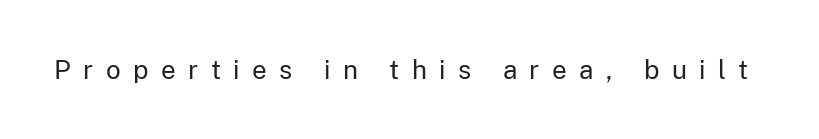
Q: Is the text bold? A: No.
Q: Is the text italic (slanted)? A: No, it is upright.
Q: Is the text underlined? A: No.
Q: Is the spacing between letters normal or unusually wide? A: Unusually wide.
